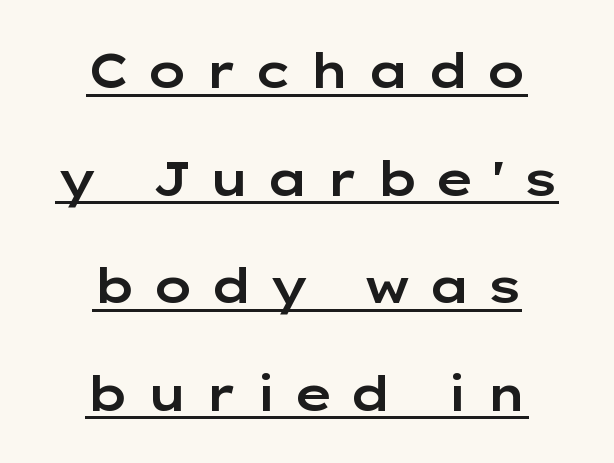
The image shows 48 px wide sans-serif type, upright; set centered, loose line spacing (2.24x), unusually wide letter spacing (+0.33 em), underlined; low stroke contrast and a medium x-height.
